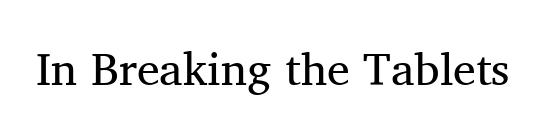
{"serif": "yes", "italic": "no", "bold": "no", "weight": "regular", "width": "normal", "stroke_contrast": "medium", "x_height": "medium", "monospaced": "no", "underline": "no", "letter_spacing": "normal", "letter_spacing_em": 0.0, "glyph_px": 46}
